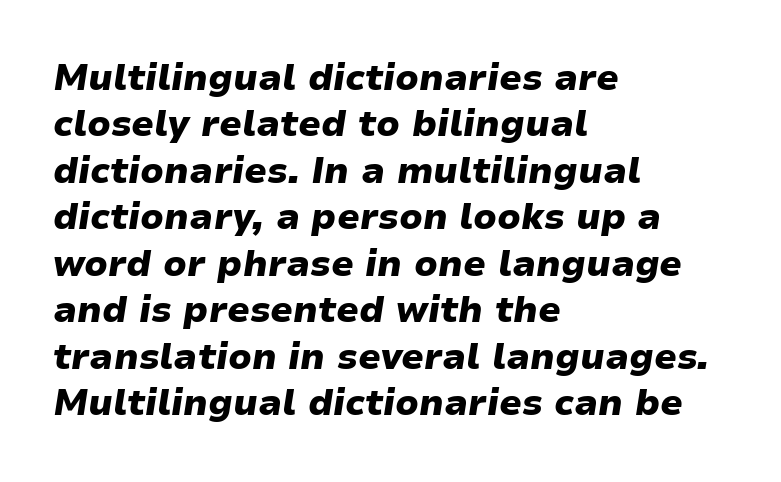
{"italic": "yes", "lean": "right", "slant_degrees": 9, "bold": "yes", "weight": "heavy", "width": "wide", "stroke_contrast": "low", "x_height": "medium", "monospaced": "no", "underline": "no", "align": "left", "line_spacing": "normal", "line_spacing_ratio": 1.29, "letter_spacing": "normal", "letter_spacing_em": 0.0, "glyph_px": 36}
